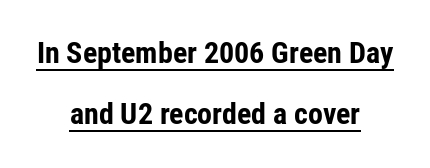
I'd describe the lettering as bold — thick and assertive. Horizontally, the lines are justified to the midpoint only. The lettering holds an erect, upright posture throughout. Are there feet on the stems? There aren't — it's a sans.
